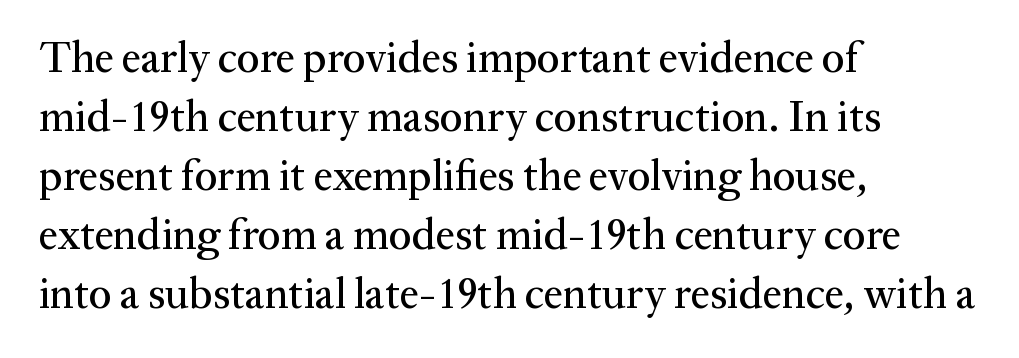
The image shows 43 px serif type, upright; set left-aligned, normal line spacing (1.37x), normal letter spacing, not underlined; medium stroke contrast and a medium x-height.
